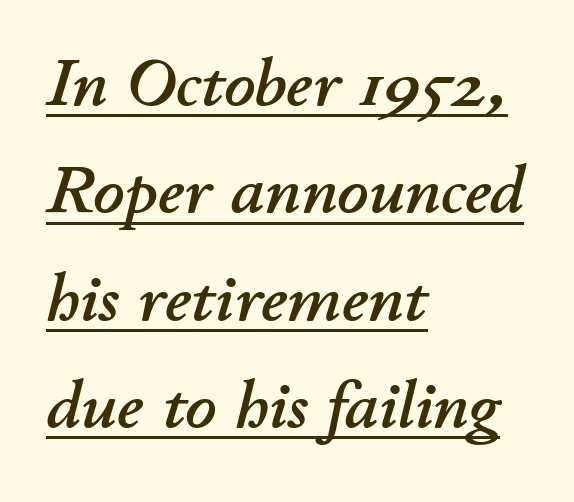
Q: Is the text italic (slanted)? A: Yes, it leans right by about 11 degrees.
Q: Is the text underlined? A: Yes.
Q: How is the paragraph aligned? A: Left-aligned.
Q: Is the spacing between letters normal or unusually wide? A: Normal.
Q: Is the spacing between lines tight, normal or loose? A: Normal.
Q: Width (condensed, normal, or wide)? A: Normal.
Q: Stroke contrast? A: Low.
Q: x-height? A: Small.
Q: Monospaced? A: No.
